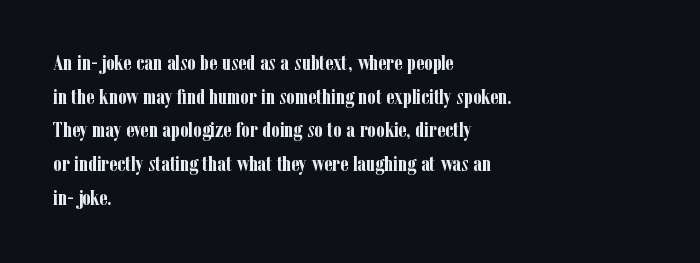
{"italic": "no", "bold": "yes", "underline": "no", "align": "left", "line_spacing": "normal", "line_spacing_ratio": 1.53, "letter_spacing": "normal", "letter_spacing_em": 0.0, "glyph_px": 22}
